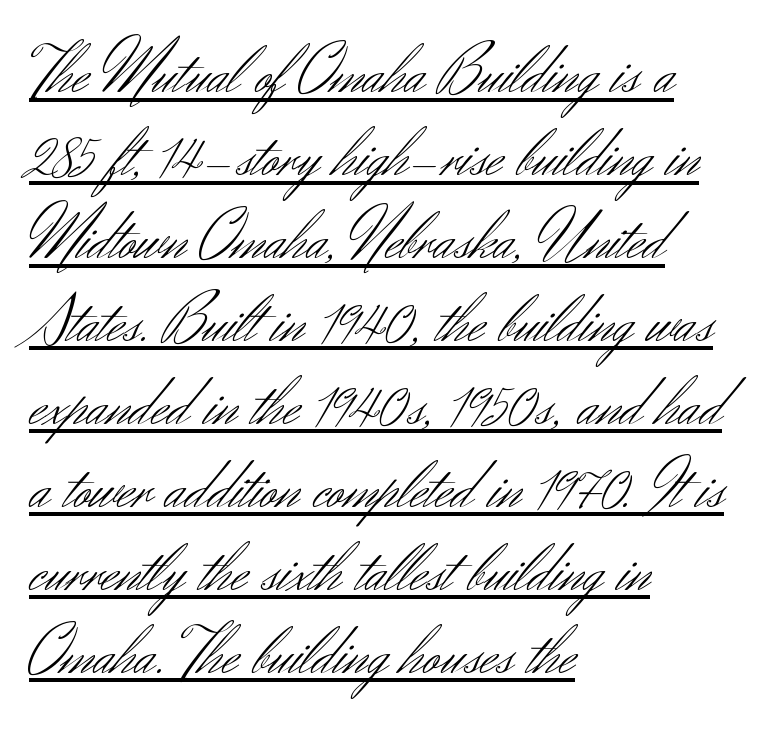
The image shows 68 px light sans-serif type; set left-aligned, line spacing 1.22x, normal letter spacing, underlined; medium stroke contrast and a small x-height.
